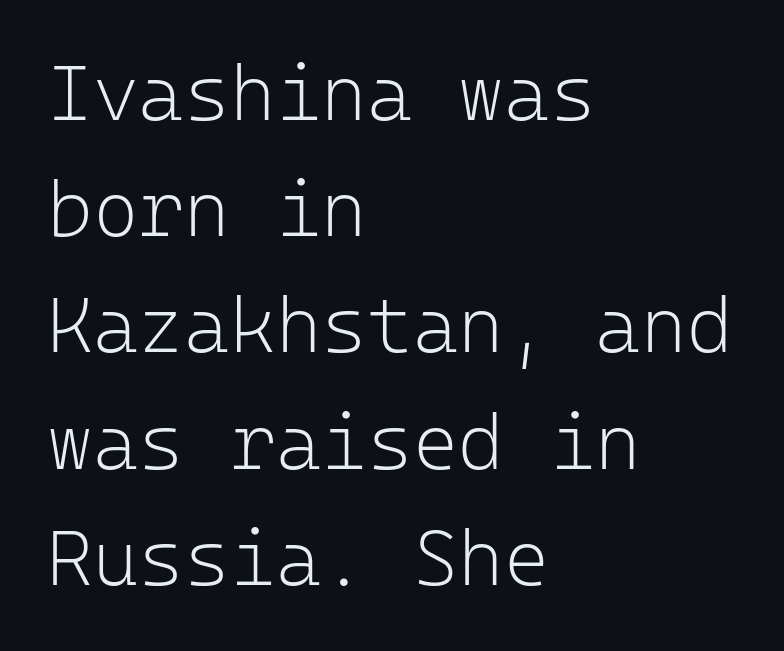
Looks like terminal output: every glyph gets an equal slot. Weight: regular or lighter. All the whitespace from short lines collects on the right. No italicization has been applied; the sample stays upright. The tracking reads as untouched default to a designer's eye.
